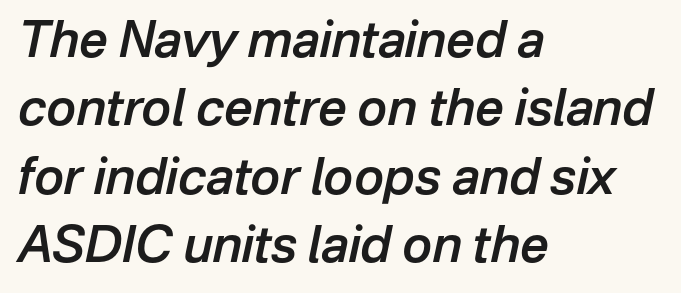
Anything drawn beneath the words? Only blank space. The tracking reads as untouched default to a designer's eye. This sample keeps an unexceptional amount of space between lines. This sample is left-justified, so line endings fall wherever the words run out. Here the designer chose a conventional face with non-uniform glyph widths.
